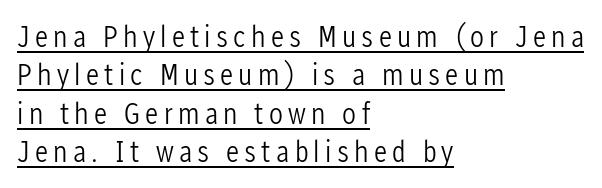
{"serif": "no", "italic": "no", "bold": "no", "weight": "light", "width": "condensed", "stroke_contrast": "low", "x_height": "medium", "monospaced": "no", "underline": "yes", "align": "left", "line_spacing_ratio": 1.24, "glyph_px": 31}
